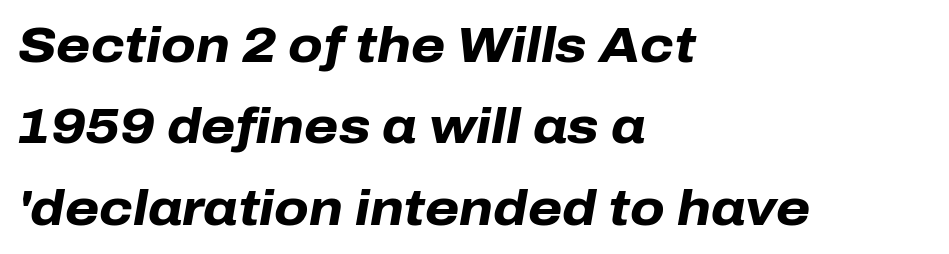
Between one letter and the next there's only the usual sliver of space. Weight check: bold — yes, fully. In terms of posture, this sample is oblique. Honestly, the row spacing looks completely unremarkable. Is the block centered? No — it sits flush against the left margin.
